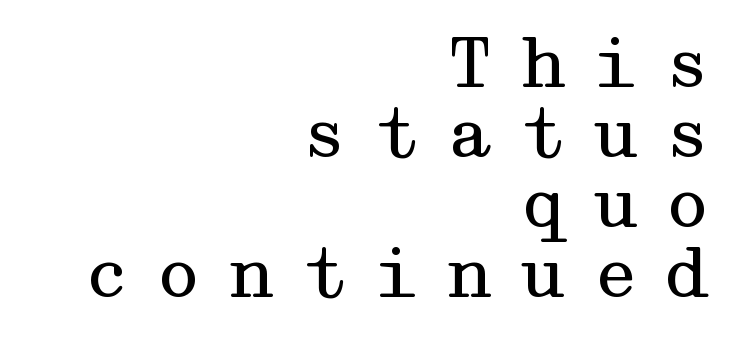
The image shows 68 px regular-weight, wide serif type, upright; set right-aligned, tight line spacing (1.03x), unusually wide letter spacing (+0.37 em), not underlined; medium stroke contrast and a medium x-height.
